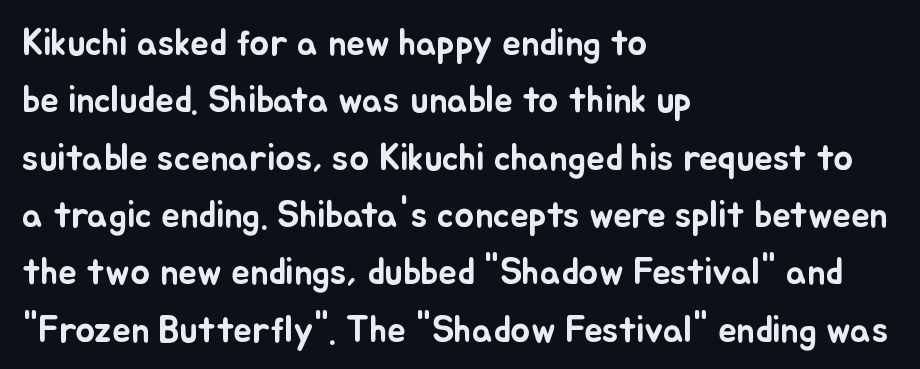
The image shows 37 px text type, upright; set left-aligned, normal line spacing (1.55x), normal letter spacing, not underlined; low stroke contrast and a small x-height.
